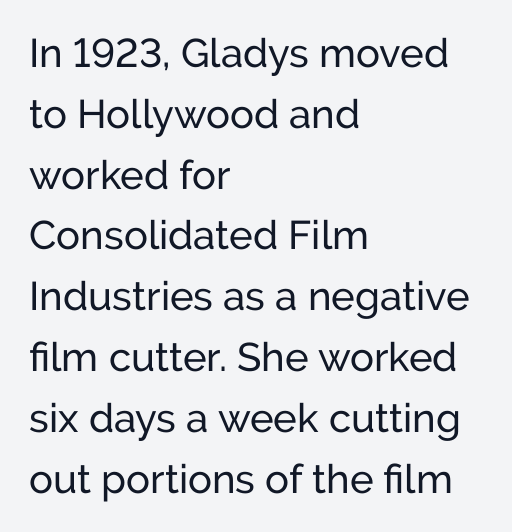
The image shows 40 px sans-serif type, upright; set left-aligned, normal line spacing (1.52x), normal letter spacing, not underlined; low stroke contrast and a medium x-height.
